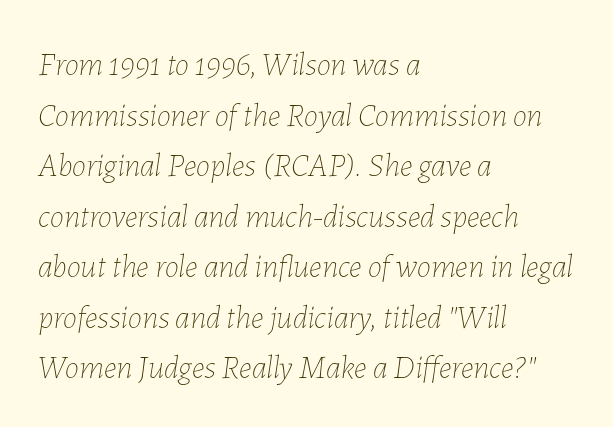
The baseline area is clear. An italicized treatment has been applied to the whole sample. In CSS terms this would be text-align: left. The typeface has the unassuming heft of standard copy or less. The designer left line spacing at the default. The passage shown is typed in a proportional face where columns would drift.
